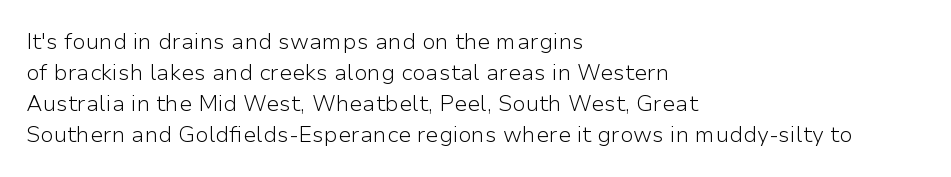
Q: Is the text bold? A: No.
Q: Is the text italic (slanted)? A: No, it is upright.
Q: Is the text underlined? A: No.
Q: How is the paragraph aligned? A: Left-aligned.
Q: Is the spacing between letters normal or unusually wide? A: Normal.
Q: Is the spacing between lines tight, normal or loose? A: Normal.
